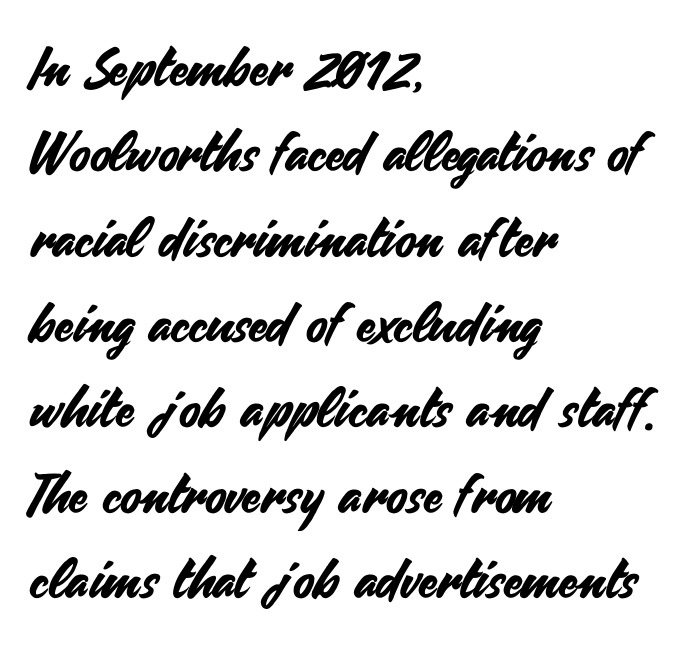
{"serif": "no", "width": "normal", "stroke_contrast": "medium", "x_height": "small", "monospaced": "no", "underline": "no", "align": "left", "line_spacing": "normal", "line_spacing_ratio": 1.58, "letter_spacing": "normal", "letter_spacing_em": 0.0, "glyph_px": 54}
